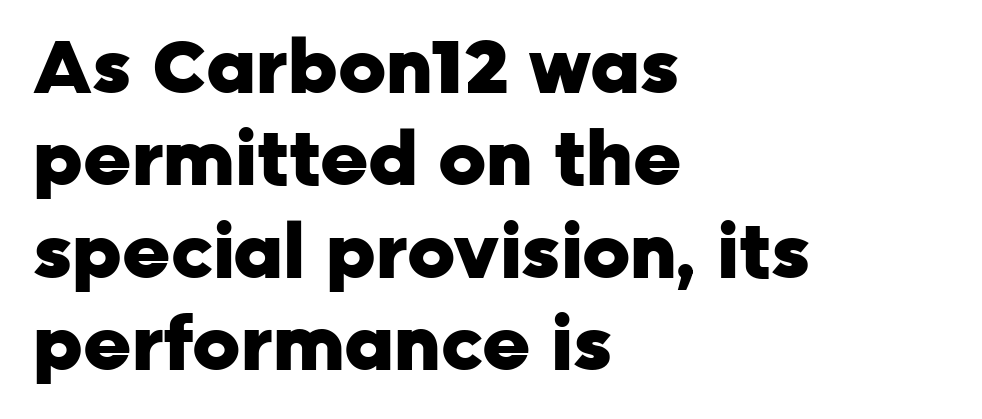
{"serif": "no", "italic": "no", "bold": "yes", "weight": "heavy", "width": "normal", "stroke_contrast": "low", "x_height": "medium", "monospaced": "no", "underline": "no", "align": "left", "line_spacing": "normal", "line_spacing_ratio": 1.25, "letter_spacing": "normal", "letter_spacing_em": 0.0, "glyph_px": 74}
